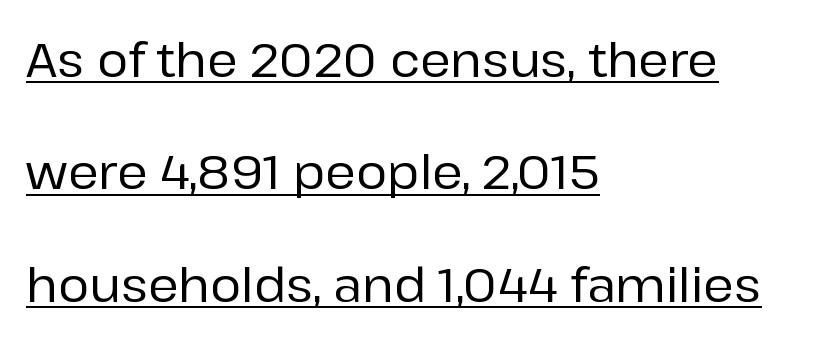
The image shows 47 px sans-serif type, upright; set left-aligned, loose line spacing (2.39x), normal letter spacing, underlined; low stroke contrast and a medium x-height.
